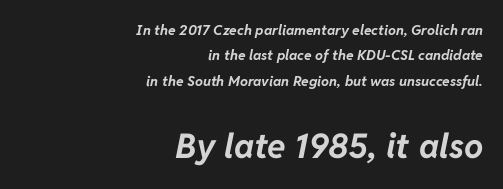
Q: Is the text bold? A: Yes.
Q: Is the text italic (slanted)? A: Yes, it leans right by about 11 degrees.
Q: Is the text underlined? A: No.
Q: How is the paragraph aligned? A: Right-aligned.
Q: Is the spacing between letters normal or unusually wide? A: Normal.
Q: Which block of text is set in a larger size, the first (top) or the second (bottom)? A: The second (bottom) one.
Q: Width (condensed, normal, or wide)? A: Normal.
Q: Stroke contrast? A: Low.
Q: x-height? A: Medium.
Q: Monospaced? A: No.
